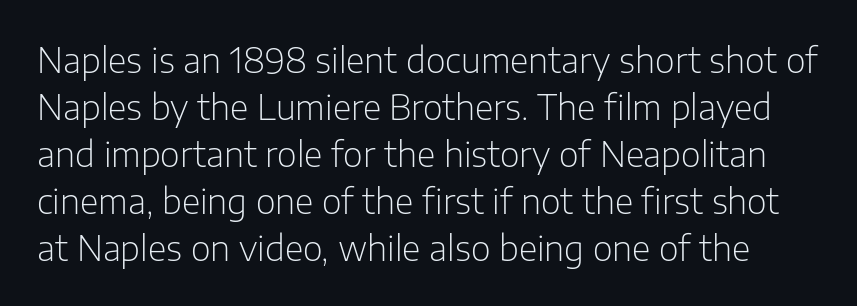
If you drew a line through each stem, it would be perfectly vertical. Compared with typical body copy, the letter spacing here is the same. Varying glyph widths throughout — classic text-font behaviour. The cut favours lightness, reaching ordinary text weight at its darkest. Classification — sans serif.
